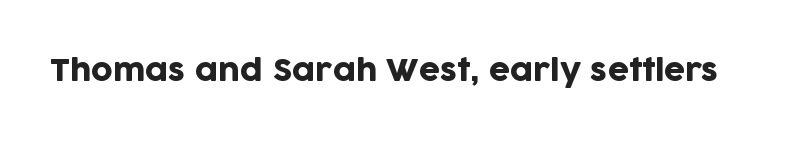
{"serif": "no", "italic": "no", "width": "normal", "stroke_contrast": "low", "x_height": "large", "monospaced": "no", "underline": "no", "letter_spacing": "normal", "letter_spacing_em": 0.0, "glyph_px": 30}
